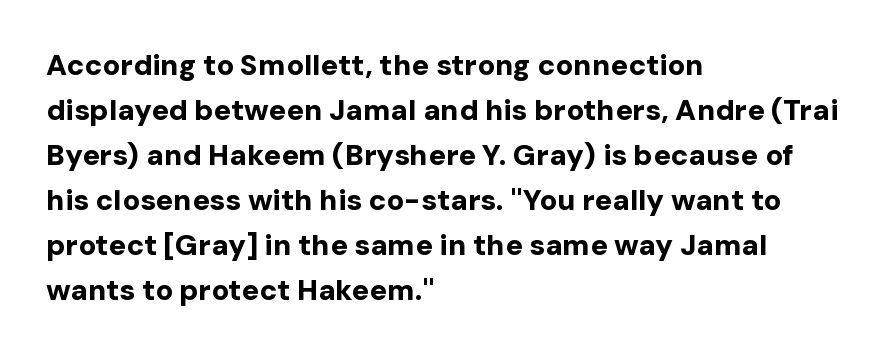
Descenders are the only things crossing below the line. Is the block centered? No — it sits flush against the left margin. Ordinary non-slanted type is in use. The lines sit at an ordinary, default distance from one another. Characters follow at the spacing the type designer built in.
